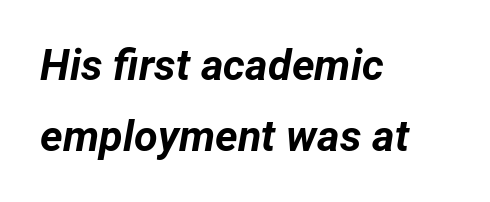
The image shows 43 px bold type, italic (leaning right); set left-aligned, normal line spacing (1.64x), normal letter spacing, not underlined; low stroke contrast and a medium x-height.
